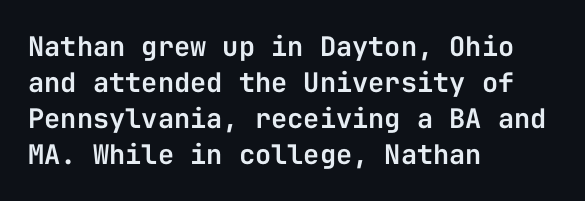
Vertically, the passage feels balanced, rows spaced as you'd expect. The face used here is rendered with its standard letterfit. The words here are not underlined. Posture: straight, roman, zero tilt.
